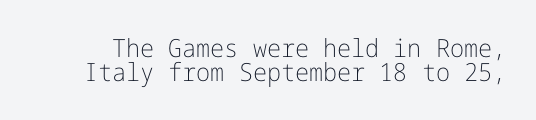
{"italic": "no", "bold": "no", "underline": "no", "line_spacing": "tight", "line_spacing_ratio": 0.97, "letter_spacing": "normal", "letter_spacing_em": 0.0, "glyph_px": 25}
